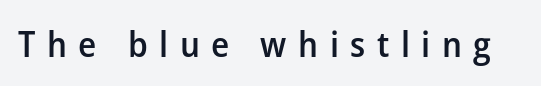
Weight: semibold (demi). Rendered with straight, roman letterforms. Each letter keeps its own natural width here, so spacing adapts to shape. The horizontal fit of the characters is loose and conspicuously gappy. Does the type have serifs? No, each stem ends abruptly. The baseline area is clear.
